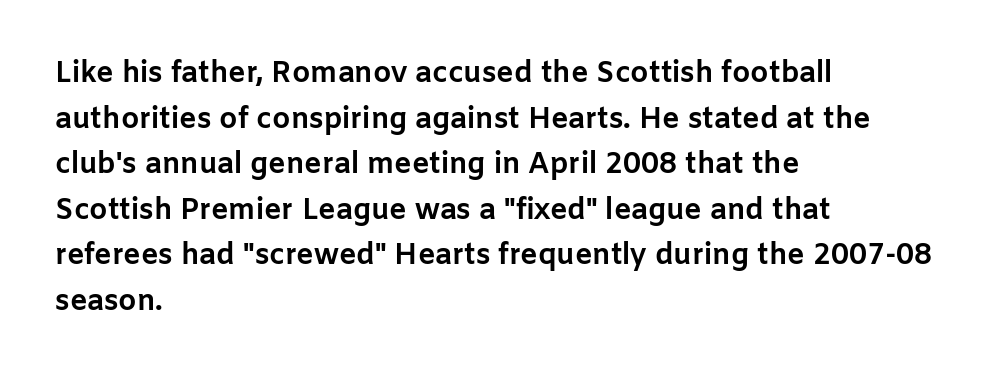
The image shows 29 px bold sans-serif type, upright; set left-aligned, normal line spacing (1.57x), normal letter spacing, not underlined; low stroke contrast and a medium x-height.
